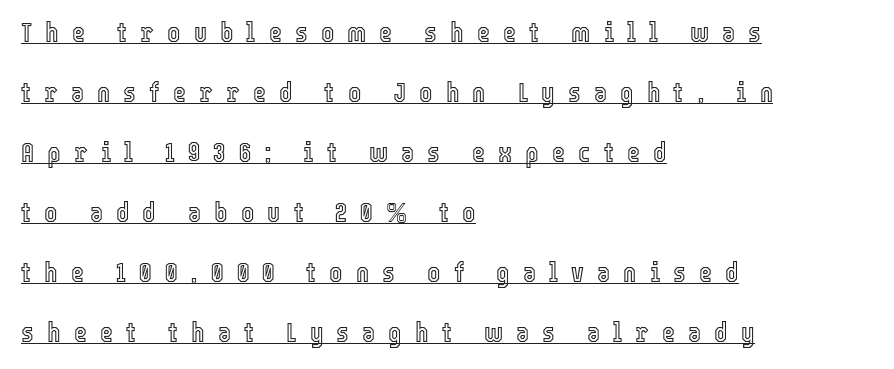
{"italic": "no", "width": "condensed", "x_height": "medium", "monospaced": "no", "underline": "yes", "align": "left", "line_spacing": "loose", "line_spacing_ratio": 2.14, "letter_spacing": "wide", "letter_spacing_em": 0.47, "glyph_px": 28}
